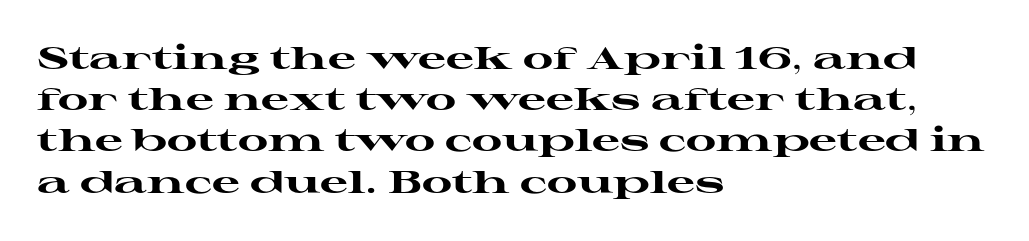
Left-aligned paragraph, ragged on the right. The passage shown is typed in a proportional face where columns would drift. The type is set solid horizontally, with unmodified tracking. The leading is moderate, giving the passage an even texture. Has an underline been added? It has not. I'd describe the lettering as bold — thick and assertive.
